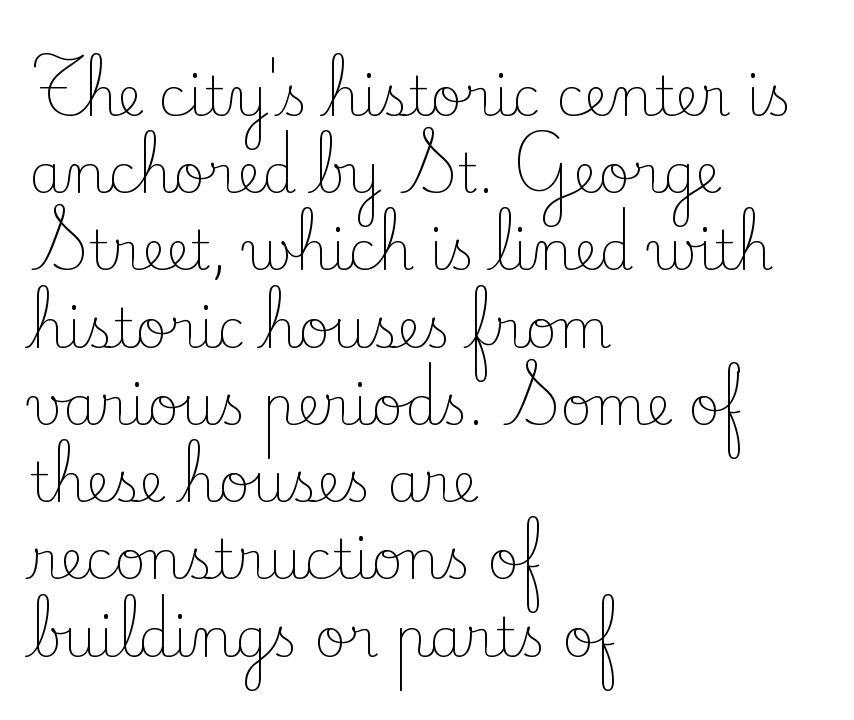
Q: Is the text bold? A: No.
Q: Is the text italic (slanted)? A: No, it is upright.
Q: Is the typeface a serif or a sans-serif typeface? A: Serif.
Q: Is the text underlined? A: No.
Q: How is the paragraph aligned? A: Left-aligned.
Q: Is the spacing between letters normal or unusually wide? A: Normal.
Q: Is the spacing between lines tight, normal or loose? A: Normal.
Q: Width (condensed, normal, or wide)? A: Normal.
Q: Stroke contrast? A: Low.
Q: x-height? A: Small.
Q: Monospaced? A: No.
